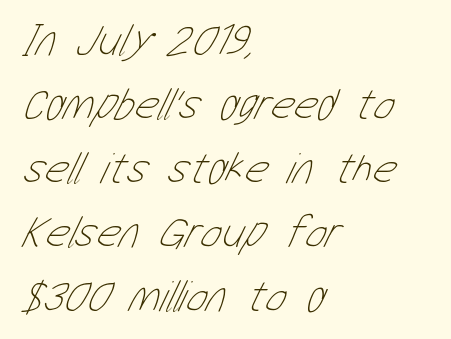
Normally led — the rows are evenly, conventionally spaced. Short note: letters normally spaced. The lines are quadded left. Proportional: the letters do not fall into vertical columns.
